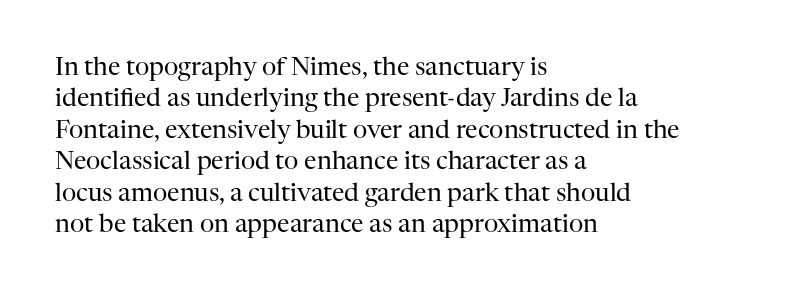
The image shows 25 px text type, upright; set left-aligned, normal line spacing (1.26x), normal letter spacing, not underlined.
